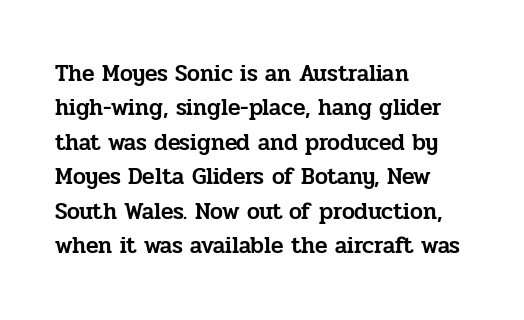
Q: Is the text italic (slanted)? A: No, it is upright.
Q: Is the text underlined? A: No.
Q: How is the paragraph aligned? A: Left-aligned.
Q: Is the spacing between letters normal or unusually wide? A: Normal.
Q: Is the spacing between lines tight, normal or loose? A: Normal.
